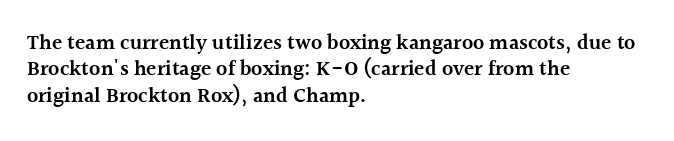
{"italic": "no", "bold": "semi", "underline": "no", "align": "left", "line_spacing": "normal", "line_spacing_ratio": 1.26, "letter_spacing": "normal", "letter_spacing_em": 0.0, "glyph_px": 21}
